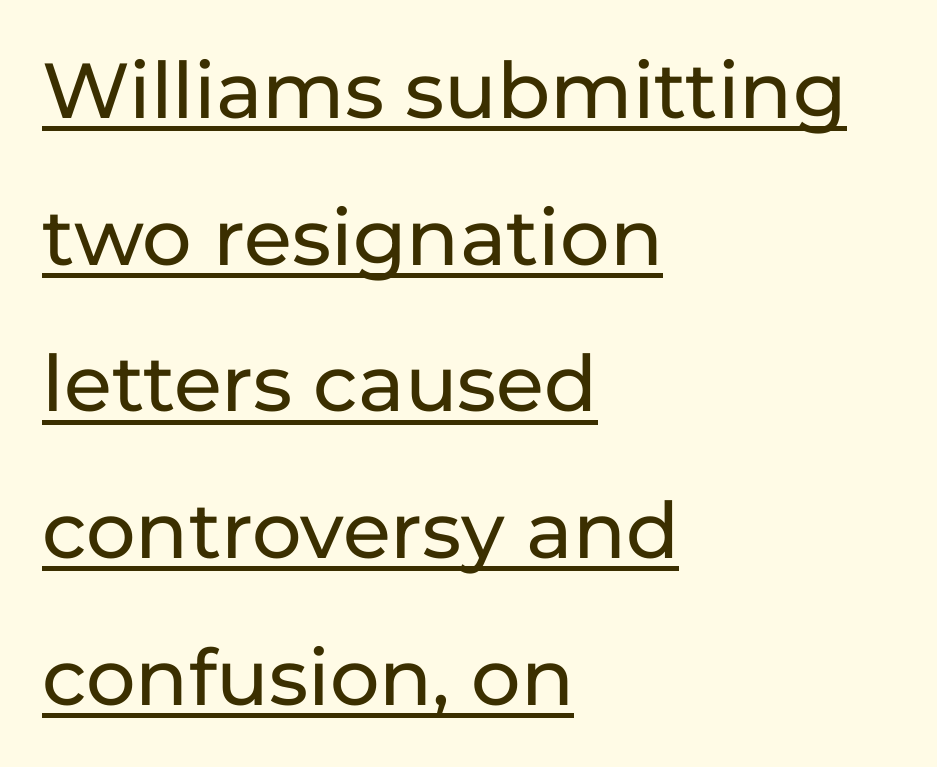
{"serif": "no", "italic": "no", "width": "normal", "stroke_contrast": "low", "x_height": "medium", "monospaced": "no", "underline": "yes", "align": "left", "line_spacing_ratio": 1.88, "letter_spacing": "normal", "letter_spacing_em": 0.0, "glyph_px": 78}
